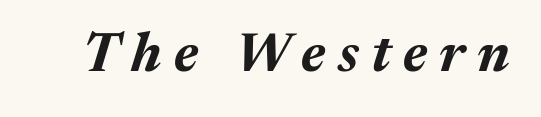
{"italic": "yes", "lean": "right", "slant_degrees": 17, "bold": "yes", "weight": "bold", "width": "normal", "stroke_contrast": "medium", "x_height": "medium", "monospaced": "no", "underline": "no", "letter_spacing": "wide", "letter_spacing_em": 0.23, "glyph_px": 54}
